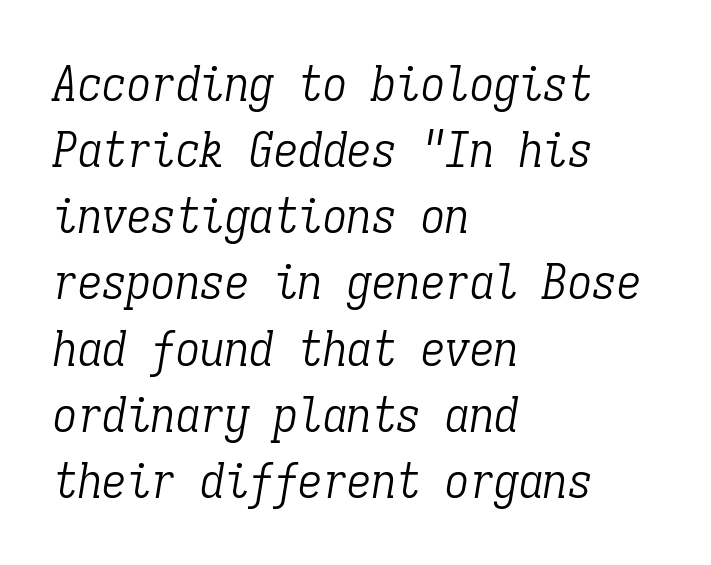
{"serif": "yes", "italic": "yes", "lean": "right", "slant_degrees": 9, "bold": "no", "weight": "light", "width": "condensed", "stroke_contrast": "low", "x_height": "medium", "monospaced": "yes", "underline": "no", "align": "left", "line_spacing": "normal", "line_spacing_ratio": 1.35, "letter_spacing": "normal", "letter_spacing_em": 0.0, "glyph_px": 49}
